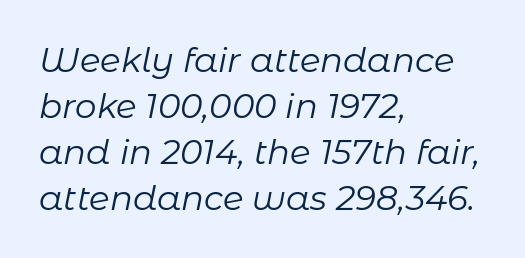
Q: Is the text bold? A: No.
Q: Is the text italic (slanted)? A: Yes, it leans right by about 11 degrees.
Q: Is the text underlined? A: No.
Q: How is the paragraph aligned? A: Left-aligned.
Q: Is the spacing between letters normal or unusually wide? A: Normal.
Q: Is the spacing between lines tight, normal or loose? A: Normal.
Q: Width (condensed, normal, or wide)? A: Normal.
Q: Stroke contrast? A: Low.
Q: x-height? A: Medium.
Q: Monospaced? A: No.
